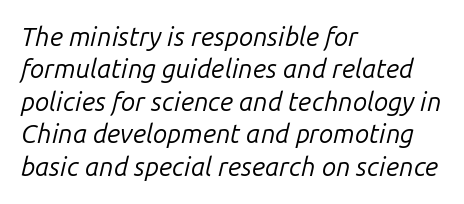
Characters follow at the spacing the type designer built in. Emphasis-style slanted type is in use. The lines in this sample share a left origin and differ only in where they stop. The foot of each line stays bare and open.
